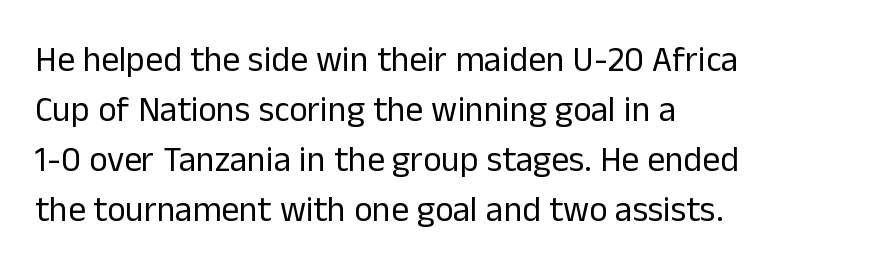
Layout note: lines flush left. It's the straight-up-and-down kind of type. The passage shown is typed in a proportional face where columns would drift. Evenly set lines give the paragraph a standard silhouette.
